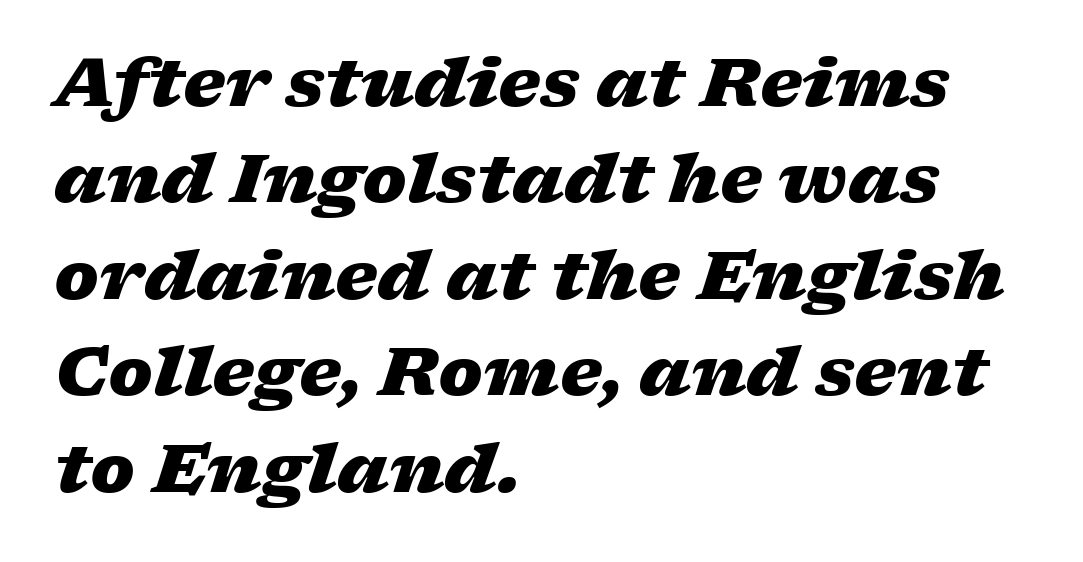
A typesetter would call this proportional, since set widths differ per character. The font's italic variant was chosen for this text. Heavy, bold letterforms. Vertically, the passage feels balanced, rows spaced as you'd expect. Letter spacing: default. This rendering uses left alignment, leaving the right contour irregular.
